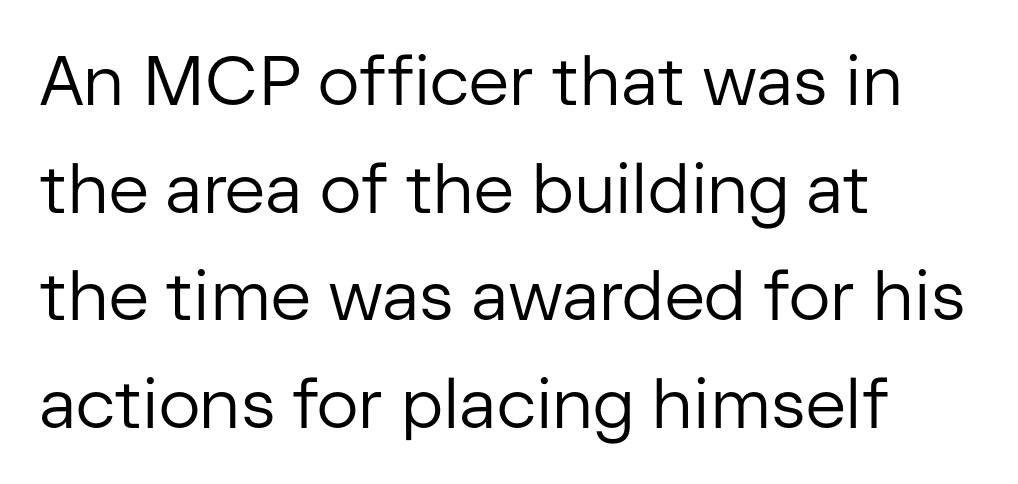
Varying glyph widths throughout — classic text-font behaviour. Every stem runs plumb, perpendicular to the baseline. The glyphs in this specimen are sans serif. Is the block centered? No — it sits flush against the left margin. This reads as an unemphasized weight, regular at the heaviest. How would I describe the line gaps? Plain and ordinary.
